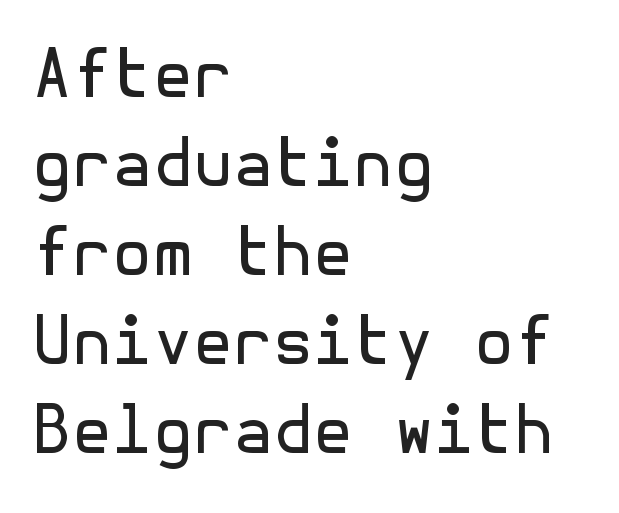
Q: Is the text bold? A: No.
Q: Is the text italic (slanted)? A: No, it is upright.
Q: Is the typeface a serif or a sans-serif typeface? A: Sans-serif.
Q: Is the text underlined? A: No.
Q: How is the paragraph aligned? A: Left-aligned.
Q: Is the spacing between letters normal or unusually wide? A: Normal.
Q: Is the spacing between lines tight, normal or loose? A: Normal.
Q: Width (condensed, normal, or wide)? A: Normal.
Q: x-height? A: Medium.
